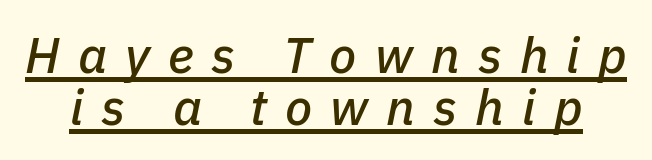
The font's italic variant was chosen for this text. The letters are spread apart with noticeably loose tracking. Is this a fixed-width face? No — the glyphs have proportional, varying widths. A baseline rule has been typeset under these characters. Baseline-to-baseline distance is barely more than the letter height.
